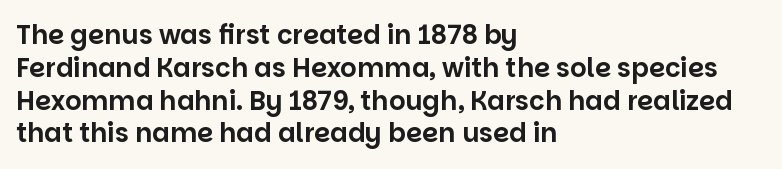
Q: Is the text italic (slanted)? A: No, it is upright.
Q: Is the text underlined? A: No.
Q: How is the paragraph aligned? A: Left-aligned.
Q: Is the spacing between letters normal or unusually wide? A: Normal.
Q: Is the spacing between lines tight, normal or loose? A: Normal.
